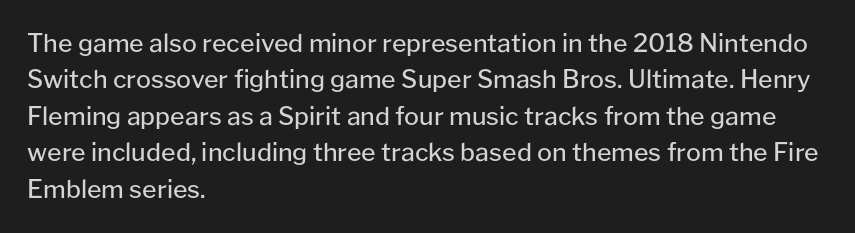
{"italic": "no", "bold": "no", "underline": "no", "align": "left", "line_spacing": "normal", "line_spacing_ratio": 1.46, "letter_spacing": "normal", "letter_spacing_em": 0.0, "glyph_px": 25}
